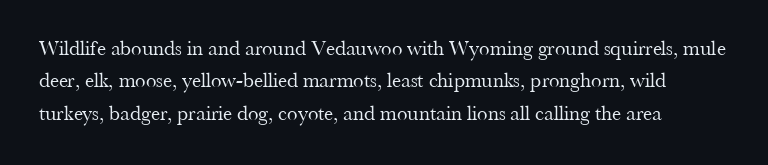
The image shows 21 px text type, upright; set normal line spacing (1.54x), normal letter spacing, not underlined.
